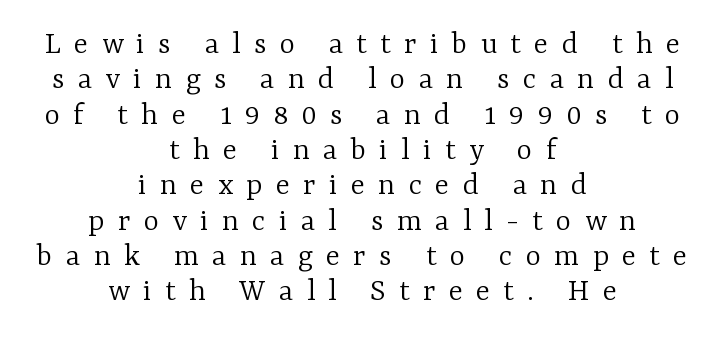
Q: Is the text bold? A: No.
Q: Is the text italic (slanted)? A: No, it is upright.
Q: Is the typeface a serif or a sans-serif typeface? A: Serif.
Q: Is the text underlined? A: No.
Q: How is the paragraph aligned? A: Centered.
Q: Is the spacing between letters normal or unusually wide? A: Unusually wide.
Q: Is the spacing between lines tight, normal or loose? A: Tight.
Q: Width (condensed, normal, or wide)? A: Normal.
Q: Stroke contrast? A: Low.
Q: x-height? A: Medium.
Q: Monospaced? A: No.
